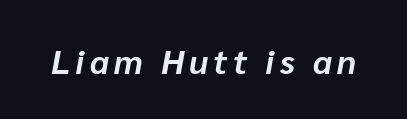
{"italic": "yes", "lean": "right", "slant_degrees": 10, "bold": "yes", "weight": "bold", "width": "normal", "stroke_contrast": "low", "x_height": "medium", "monospaced": "no", "underline": "no", "glyph_px": 34}
